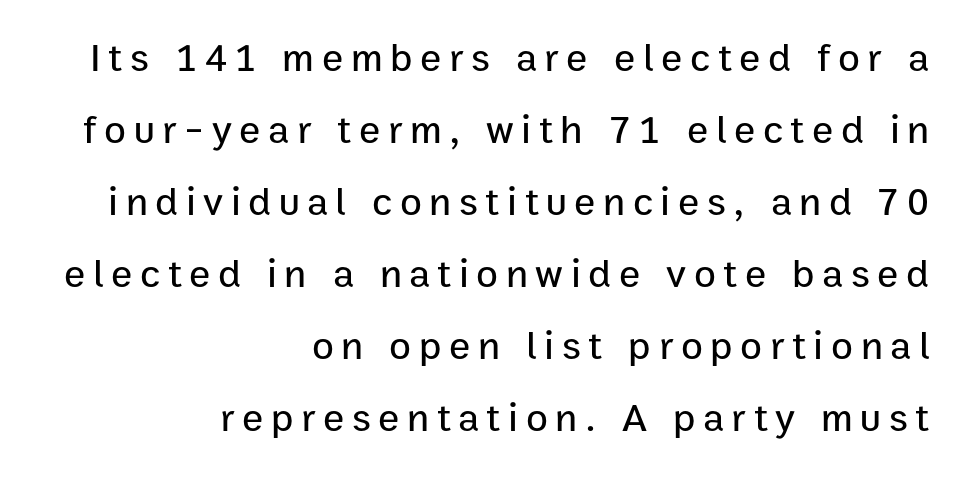
{"serif": "no", "italic": "no", "width": "normal", "stroke_contrast": "low", "x_height": "medium", "monospaced": "no", "underline": "no", "align": "right", "line_spacing_ratio": 1.8, "glyph_px": 40}
